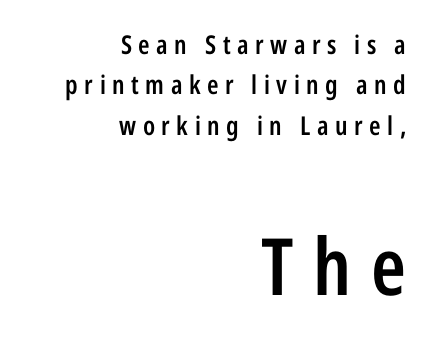
{"serif": "no", "italic": "no", "bold": "semi", "weight": "semibold", "width": "condensed", "stroke_contrast": "low", "x_height": "medium", "monospaced": "no", "underline": "no", "align": "right", "line_spacing": "normal", "line_spacing_ratio": 1.55, "letter_spacing": "wide", "letter_spacing_em": 0.25, "larger_block": "second", "size_ratio": 3.04, "glyph_px": 79}
